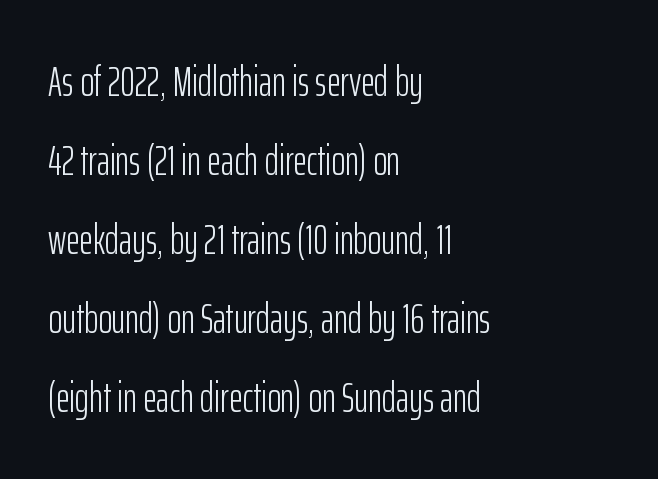
The image shows 42 px light, condensed sans-serif type, upright; set left-aligned, line spacing 1.88x, normal letter spacing, not underlined; low stroke contrast and a medium x-height.
